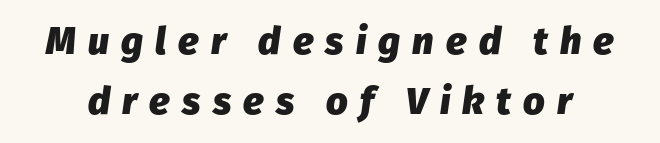
The image shows 38 px heavy type, italic (leaning right); set normal line spacing (1.57x), unusually wide letter spacing (+0.32 em), not underlined; low stroke contrast and a medium x-height.
